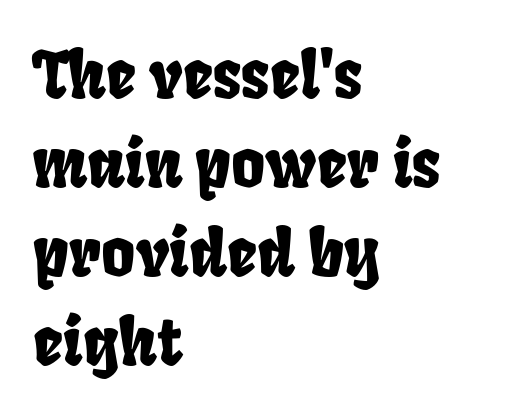
The image shows 65 px condensed sans-serif type; set left-aligned, normal line spacing (1.37x), normal letter spacing, not underlined; low stroke contrast and a large x-height.
